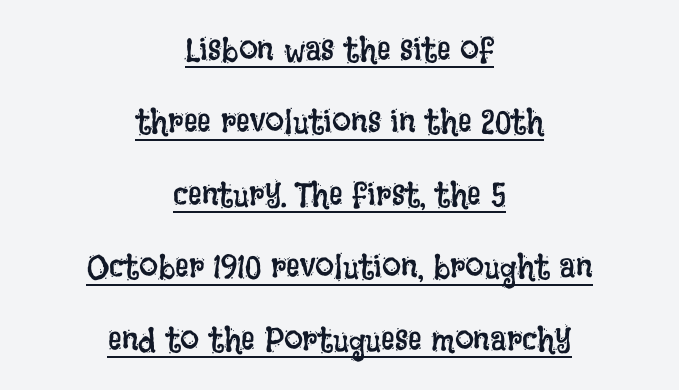
{"italic": "no", "bold": "no", "weight": "regular", "width": "condensed", "stroke_contrast": "low", "x_height": "large", "monospaced": "no", "underline": "yes", "align": "center", "line_spacing": "loose", "line_spacing_ratio": 2.13, "letter_spacing": "normal", "letter_spacing_em": 0.0, "glyph_px": 34}
